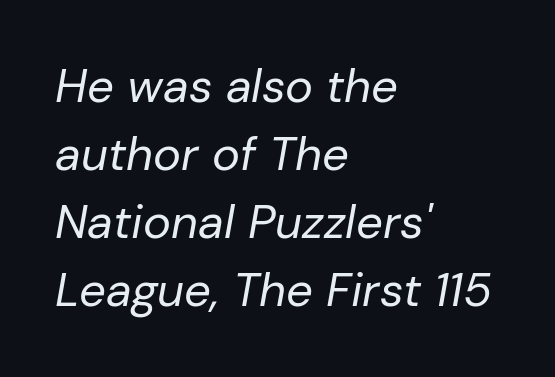
{"italic": "yes", "lean": "right", "slant_degrees": 10, "bold": "no", "weight": "regular", "width": "normal", "stroke_contrast": "low", "x_height": "medium", "monospaced": "no", "underline": "no", "align": "left", "line_spacing": "normal", "line_spacing_ratio": 1.45, "letter_spacing": "normal", "letter_spacing_em": 0.0, "glyph_px": 47}
